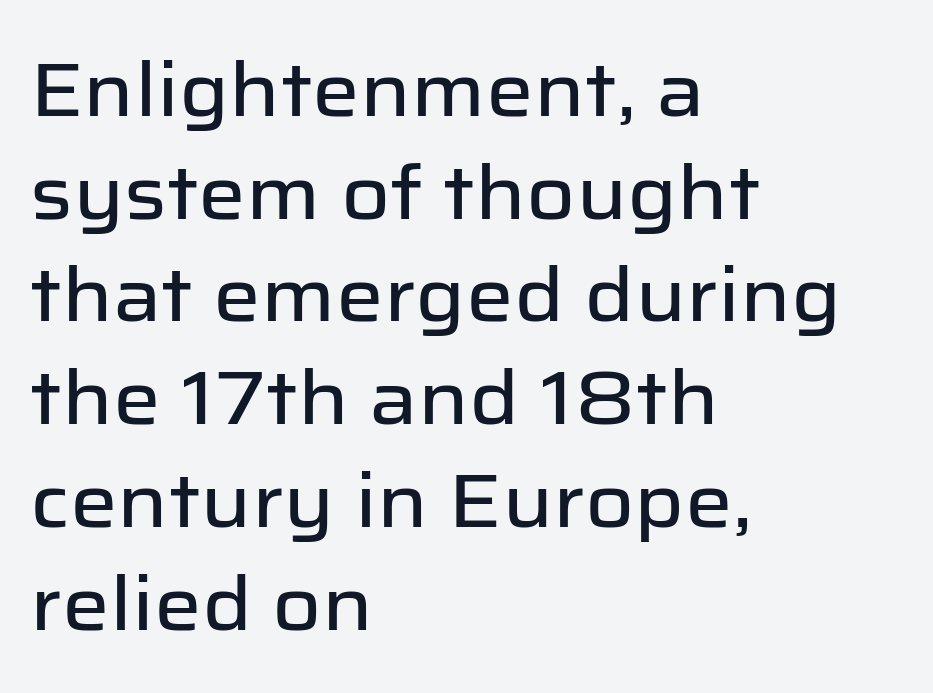
{"serif": "no", "italic": "no", "width": "normal", "stroke_contrast": "low", "x_height": "medium", "monospaced": "no", "underline": "no", "align": "left", "line_spacing": "normal", "line_spacing_ratio": 1.37, "letter_spacing": "normal", "letter_spacing_em": 0.0, "glyph_px": 75}
